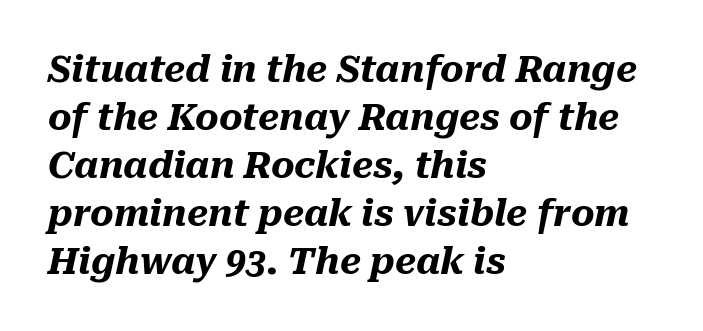
The image shows 36 px heavy type, italic (leaning right); set left-aligned, normal line spacing (1.33x), normal letter spacing, not underlined; medium stroke contrast and a medium x-height.
